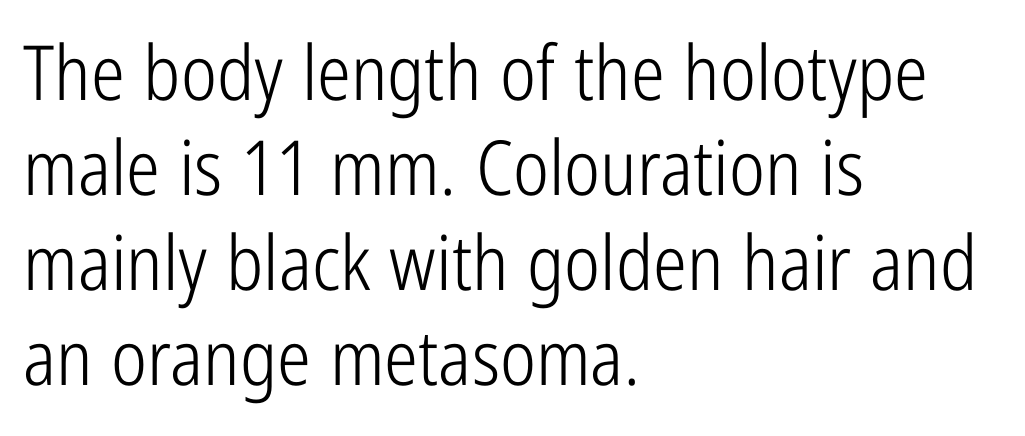
Q: Is the text bold? A: No.
Q: Is the text italic (slanted)? A: No, it is upright.
Q: Is the typeface a serif or a sans-serif typeface? A: Sans-serif.
Q: Is the text underlined? A: No.
Q: How is the paragraph aligned? A: Left-aligned.
Q: Is the spacing between letters normal or unusually wide? A: Normal.
Q: Is the spacing between lines tight, normal or loose? A: Normal.
Q: Width (condensed, normal, or wide)? A: Condensed.
Q: Stroke contrast? A: Low.
Q: x-height? A: Medium.
Q: Monospaced? A: No.
